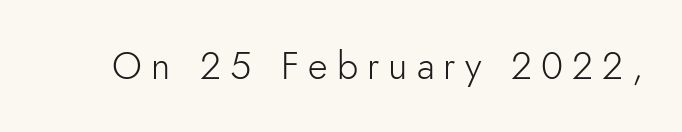
{"serif": "no", "italic": "no", "bold": "no", "weight": "light", "width": "normal", "stroke_contrast": "low", "x_height": "small", "monospaced": "no", "underline": "no", "letter_spacing": "wide", "letter_spacing_em": 0.24, "glyph_px": 38}
